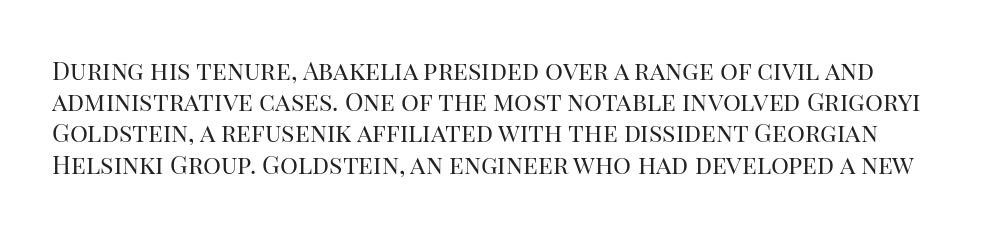
Look at the tracking — it's just the regular setting, nothing added. This is roman type, the default non-slanted kind. The face looks like a standard text weight, possibly lighter. Rule under the text: the space is simply empty.
